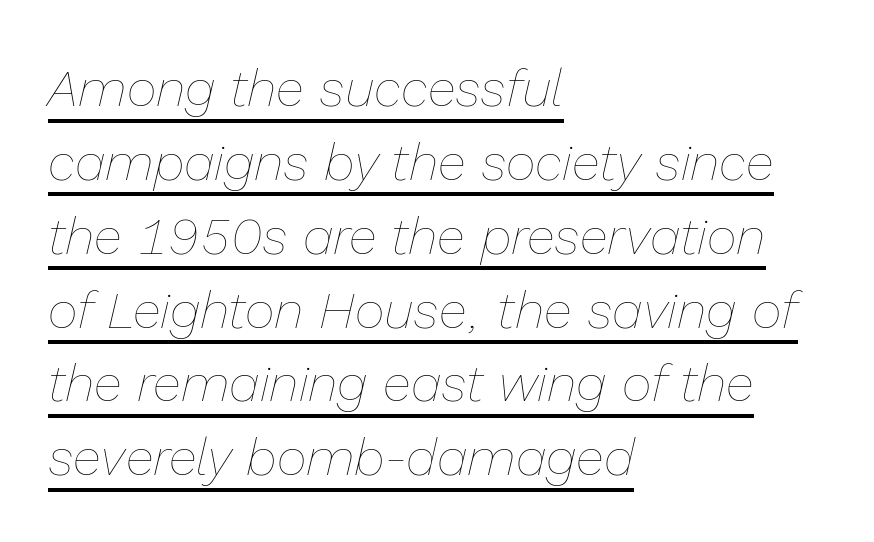
Q: Is the text bold? A: No.
Q: Is the text italic (slanted)? A: Yes, it leans right by about 13 degrees.
Q: Is the text underlined? A: Yes.
Q: How is the paragraph aligned? A: Left-aligned.
Q: Is the spacing between letters normal or unusually wide? A: Normal.
Q: Is the spacing between lines tight, normal or loose? A: Normal.
Q: Width (condensed, normal, or wide)? A: Normal.
Q: Stroke contrast? A: Low.
Q: x-height? A: Medium.
Q: Monospaced? A: No.
